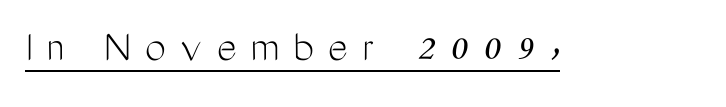
The image shows 47 px light, condensed sans-serif type, upright; set unusually wide letter spacing (+0.31 em), underlined; medium stroke contrast and a medium x-height.
